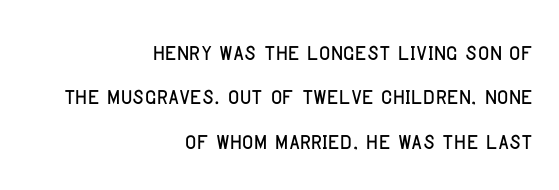
Q: Is the text italic (slanted)? A: No, it is upright.
Q: Is the typeface a serif or a sans-serif typeface? A: Sans-serif.
Q: Is the text underlined? A: No.
Q: How is the paragraph aligned? A: Right-aligned.
Q: Is the spacing between letters normal or unusually wide? A: Normal.
Q: Is the spacing between lines tight, normal or loose? A: Normal.
Q: Width (condensed, normal, or wide)? A: Condensed.
Q: Stroke contrast? A: Low.
Q: x-height? A: Large.
Q: Monospaced? A: No.
